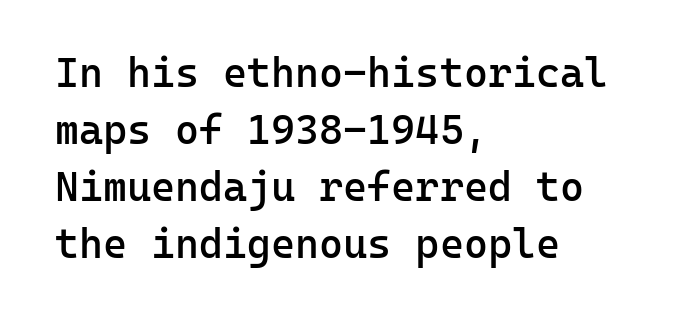
Rows of type keep a routine distance in the vertical direction. Beneath every word, the page is bare. These lines were composed using upright roman letters. A typesetter would label this face a sans.
